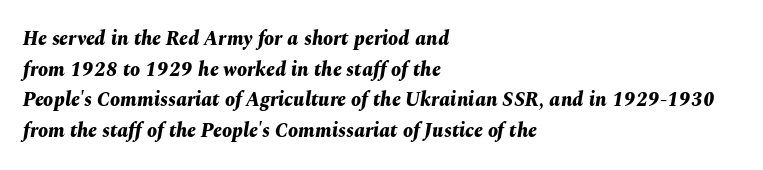
{"italic": "yes", "lean": "right", "slant_degrees": 10, "bold": "yes", "underline": "no", "align": "left", "line_spacing": "normal", "line_spacing_ratio": 1.53, "letter_spacing": "normal", "letter_spacing_em": 0.0, "glyph_px": 20}
